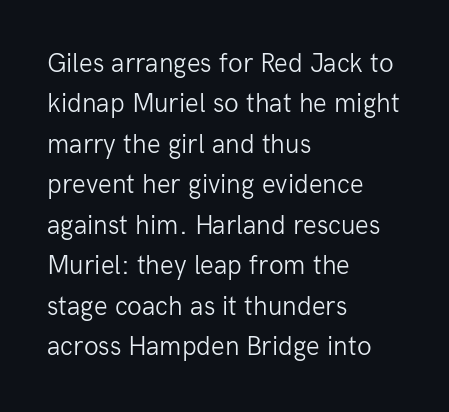
The image shows 27 px text type, upright; set left-aligned, normal line spacing (1.5x), normal letter spacing, not underlined.
